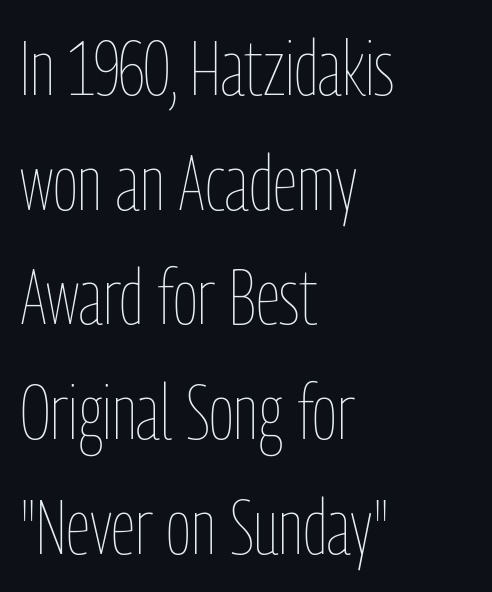
The passage shown has conventional tracking throughout. Heaviness? Minimal to ordinary, like unemphasized prose. Looks like regular typesetting: each glyph gets only the width it needs. Nope, not italic — everything's standing straight. These lines sit exactly where default settings would place them.
